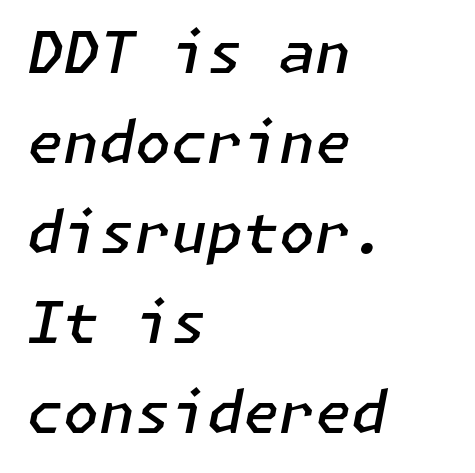
{"italic": "yes", "lean": "right", "slant_degrees": 11, "bold": "semi", "weight": "semibold", "width": "normal", "stroke_contrast": "low", "x_height": "medium", "underline": "no", "align": "left", "line_spacing": "normal", "line_spacing_ratio": 1.55, "letter_spacing": "normal", "letter_spacing_em": 0.0, "glyph_px": 58}
